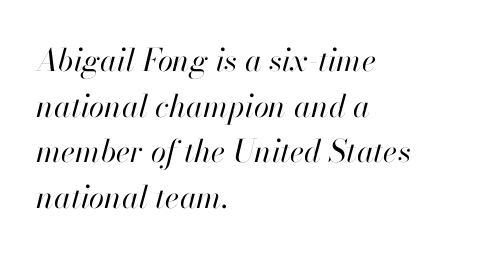
{"italic": "yes", "lean": "right", "slant_degrees": 13, "bold": "no", "weight": "regular", "width": "normal", "stroke_contrast": "high", "x_height": "small", "monospaced": "no", "underline": "no", "align": "left", "line_spacing": "normal", "line_spacing_ratio": 1.47, "letter_spacing": "normal", "letter_spacing_em": 0.0, "glyph_px": 31}
